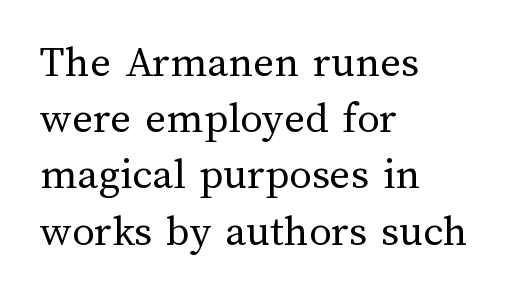
Q: Is the text bold? A: No.
Q: Is the text italic (slanted)? A: No, it is upright.
Q: Is the text underlined? A: No.
Q: How is the paragraph aligned? A: Left-aligned.
Q: Is the spacing between letters normal or unusually wide? A: Normal.
Q: Is the spacing between lines tight, normal or loose? A: Normal.
Q: Width (condensed, normal, or wide)? A: Normal.
Q: Stroke contrast? A: Medium.
Q: x-height? A: Medium.
Q: Monospaced? A: No.
